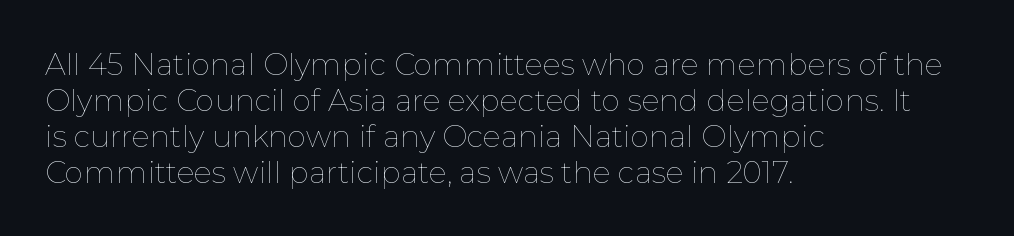
The image shows 30 px thin type, upright; set left-aligned, line spacing 1.2x, normal letter spacing, not underlined; low stroke contrast and a medium x-height.
